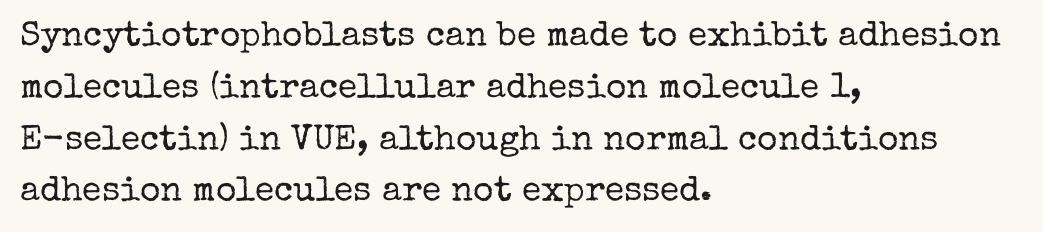
Q: Is the text bold? A: No.
Q: Is the text italic (slanted)? A: No, it is upright.
Q: Is the typeface a serif or a sans-serif typeface? A: Serif.
Q: Is the text underlined? A: No.
Q: How is the paragraph aligned? A: Left-aligned.
Q: Is the spacing between letters normal or unusually wide? A: Normal.
Q: Is the spacing between lines tight, normal or loose? A: Normal.
Q: Width (condensed, normal, or wide)? A: Normal.
Q: Stroke contrast? A: Low.
Q: x-height? A: Medium.
Q: Monospaced? A: No.
